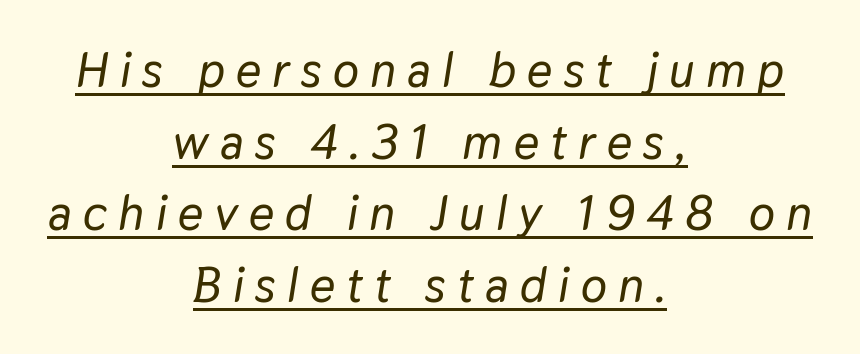
Q: Is the text italic (slanted)? A: Yes, it leans right by about 9 degrees.
Q: Is the text underlined? A: Yes.
Q: How is the paragraph aligned? A: Centered.
Q: Is the spacing between letters normal or unusually wide? A: Unusually wide.
Q: Is the spacing between lines tight, normal or loose? A: Normal.
Q: Width (condensed, normal, or wide)? A: Normal.
Q: Stroke contrast? A: Low.
Q: x-height? A: Medium.
Q: Monospaced? A: No.
